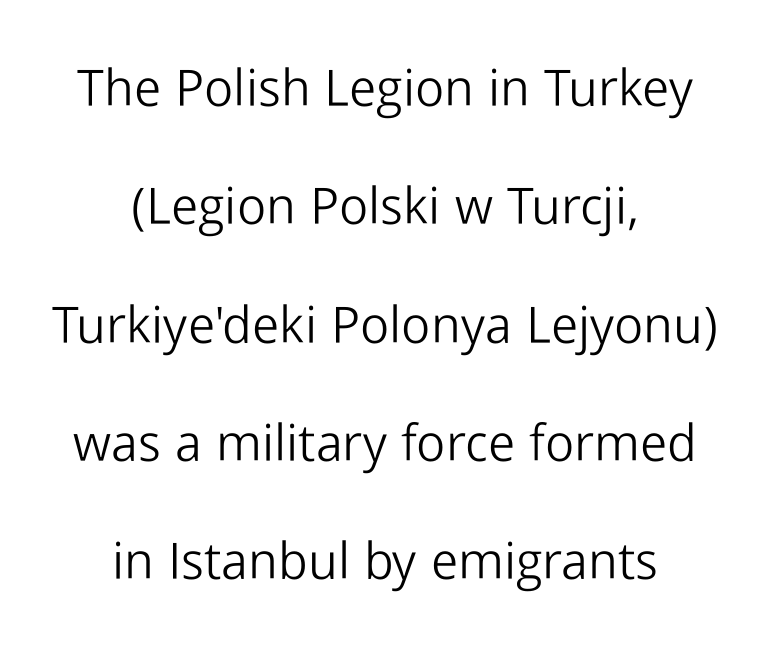
Q: Is the text bold? A: No.
Q: Is the text italic (slanted)? A: No, it is upright.
Q: Is the typeface a serif or a sans-serif typeface? A: Sans-serif.
Q: Is the text underlined? A: No.
Q: How is the paragraph aligned? A: Centered.
Q: Is the spacing between letters normal or unusually wide? A: Normal.
Q: Is the spacing between lines tight, normal or loose? A: Loose.
Q: Width (condensed, normal, or wide)? A: Normal.
Q: Stroke contrast? A: Low.
Q: x-height? A: Medium.
Q: Monospaced? A: No.
